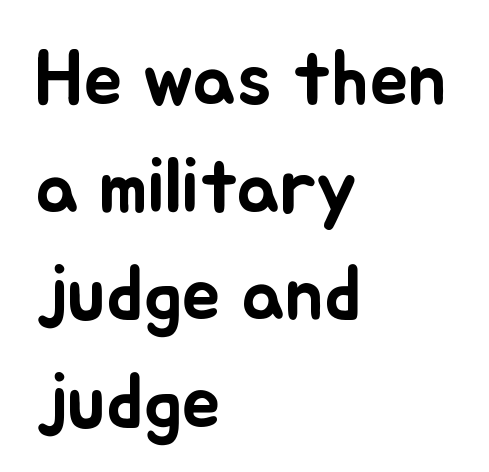
Q: Is the text italic (slanted)? A: No, it is upright.
Q: Is the text underlined? A: No.
Q: How is the paragraph aligned? A: Left-aligned.
Q: Is the spacing between letters normal or unusually wide? A: Normal.
Q: Is the spacing between lines tight, normal or loose? A: Normal.
Q: Width (condensed, normal, or wide)? A: Normal.
Q: Stroke contrast? A: Low.
Q: x-height? A: Small.
Q: Monospaced? A: No.
